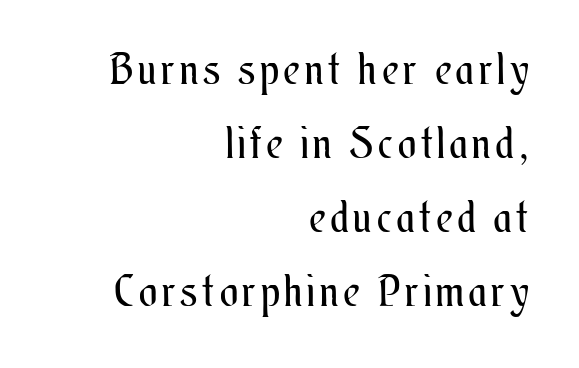
{"italic": "no", "bold": "no", "weight": "regular", "width": "condensed", "stroke_contrast": "medium", "x_height": "small", "monospaced": "no", "underline": "no", "align": "right", "line_spacing_ratio": 1.72, "glyph_px": 43}
